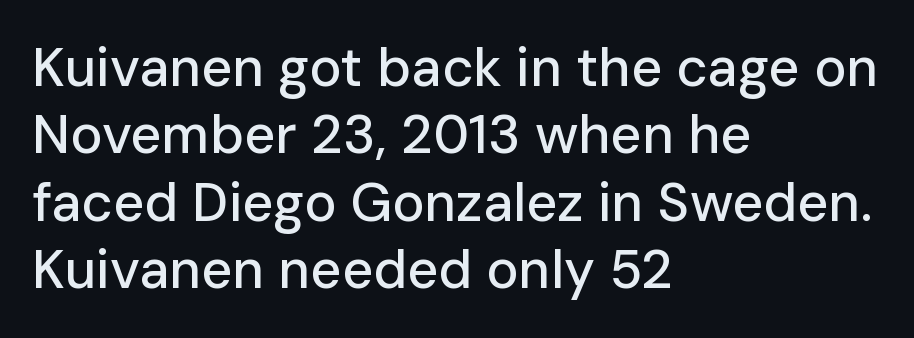
The image shows 54 px sans-serif type, upright; set left-aligned, normal line spacing (1.25x), normal letter spacing, not underlined; low stroke contrast and a medium x-height.
